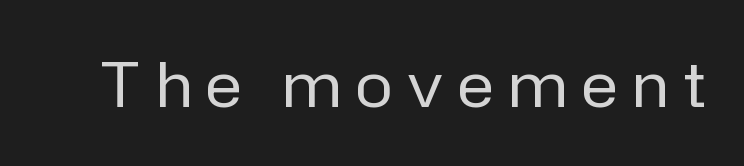
Q: Is the text bold? A: No.
Q: Is the text italic (slanted)? A: No, it is upright.
Q: Is the typeface a serif or a sans-serif typeface? A: Sans-serif.
Q: Is the text underlined? A: No.
Q: Is the spacing between letters normal or unusually wide? A: Unusually wide.
Q: Width (condensed, normal, or wide)? A: Normal.
Q: Stroke contrast? A: Low.
Q: x-height? A: Medium.
Q: Monospaced? A: No.
